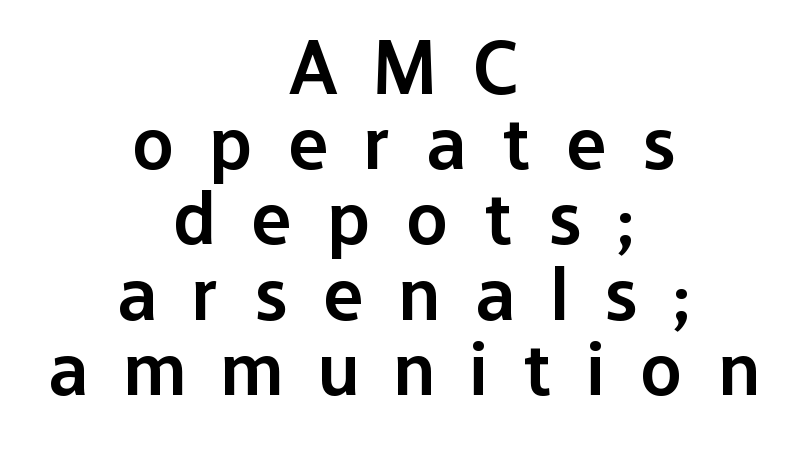
Is there much room between lines? No — they nearly touch. Every row of glyphs is offset so its center matches the block's center. Slightly chunky letters — semibold, I'd say, not full bold. Serifs: no, the terminals of the letterforms are clean.
